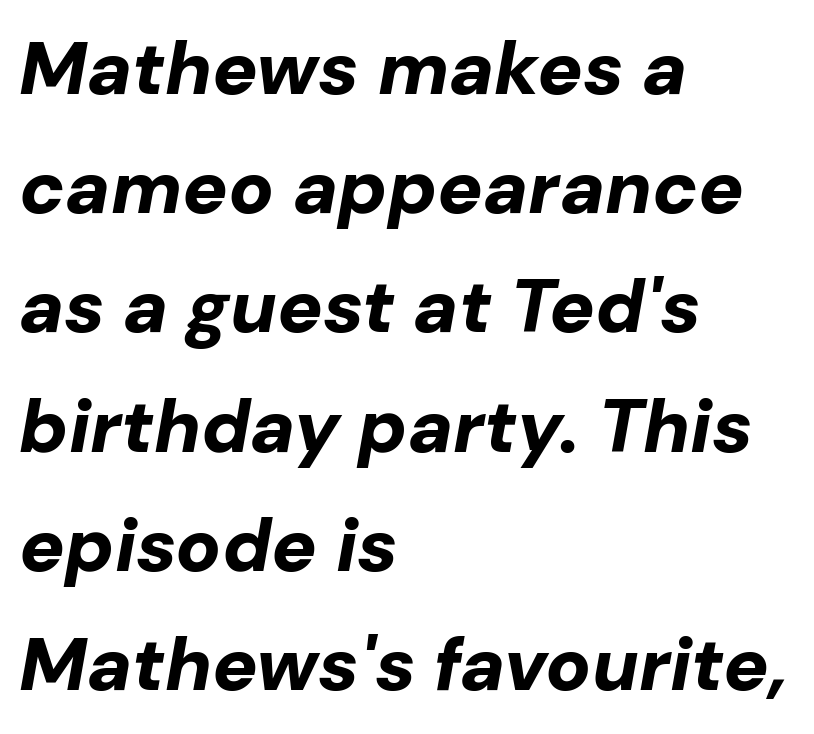
The leading is moderate, giving the passage an even texture. Type without underlining. Each letter keeps its own natural width here, so spacing adapts to shape. The passage shown leans; its letterforms are oblique.
